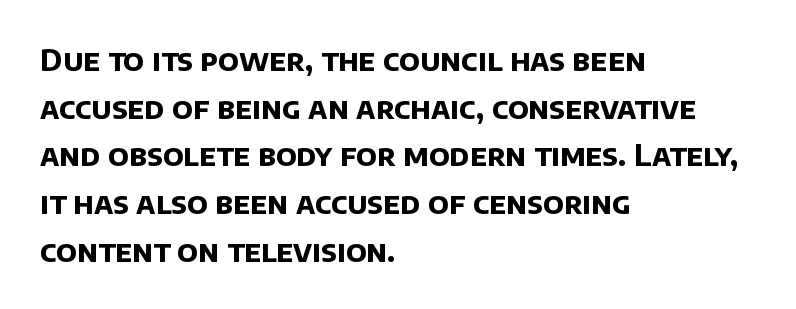
{"serif": "no", "bold": "yes", "weight": "bold", "width": "normal", "stroke_contrast": "low", "x_height": "large", "monospaced": "no", "underline": "no", "align": "left", "line_spacing": "normal", "line_spacing_ratio": 1.59, "letter_spacing": "normal", "letter_spacing_em": 0.0, "glyph_px": 30}
